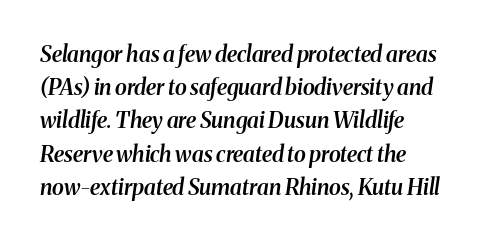
The letters sit at their default tracking, neither squeezed nor spread. Alignment: flush left. Tall strokes in this sample are angled rather than plumb. The string is rendered with underlining switched off. Baseline-to-baseline distance is the conventional proportion of letter height.
